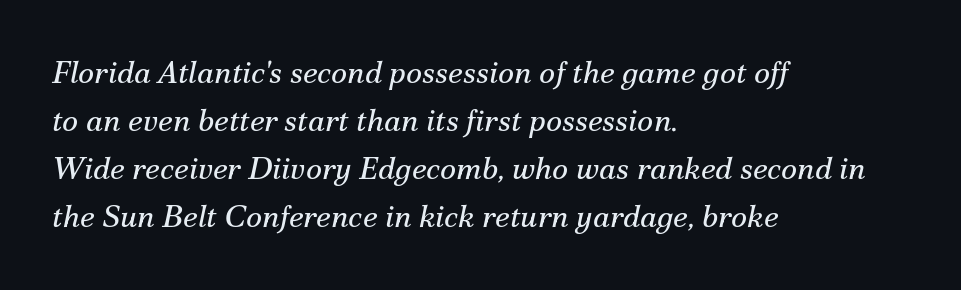
Q: Is the text bold? A: No.
Q: Is the text italic (slanted)? A: Yes, it leans right by about 12 degrees.
Q: Is the typeface a serif or a sans-serif typeface? A: Serif.
Q: Is the text underlined? A: No.
Q: How is the paragraph aligned? A: Left-aligned.
Q: Is the spacing between letters normal or unusually wide? A: Normal.
Q: Is the spacing between lines tight, normal or loose? A: Normal.
Q: Width (condensed, normal, or wide)? A: Normal.
Q: Stroke contrast? A: Medium.
Q: x-height? A: Small.
Q: Monospaced? A: No.
